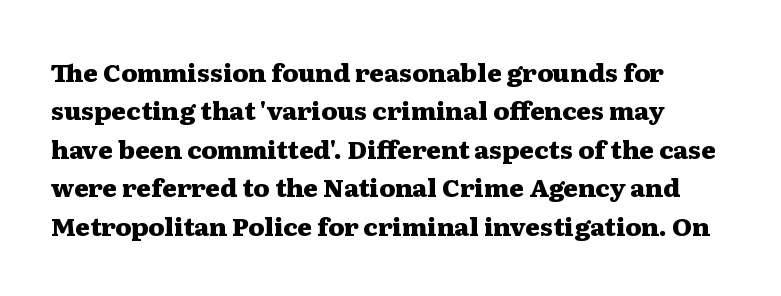
Q: Is the text bold? A: Yes.
Q: Is the text italic (slanted)? A: No, it is upright.
Q: Is the text underlined? A: No.
Q: Is the spacing between letters normal or unusually wide? A: Normal.
Q: Is the spacing between lines tight, normal or loose? A: Normal.
